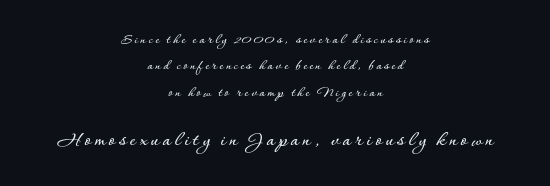
Letters rest on an invisible, unmarked baseline. Does the copy run flush right? No — it is centered line by line. The composition opens small and finishes big.
